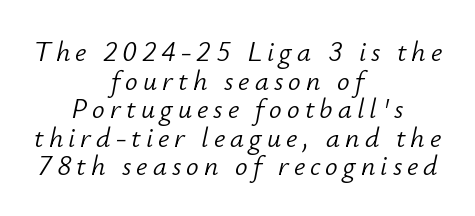
The image shows 28 px light type, italic (leaning right); set centered, tight line spacing (1.02x), not underlined; low stroke contrast and a small x-height.
